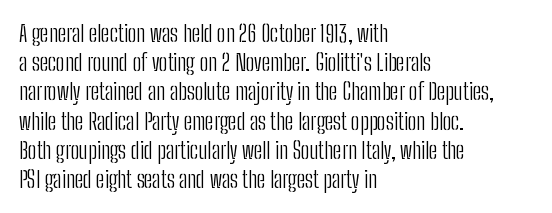
Nothing unusual about the tracking: characters are spaced as the font intends. Caption: multi-line text, flush left, ragged right. How would I describe the line gaps? Plain and ordinary. Unbolded letterforms with no extra heft.
